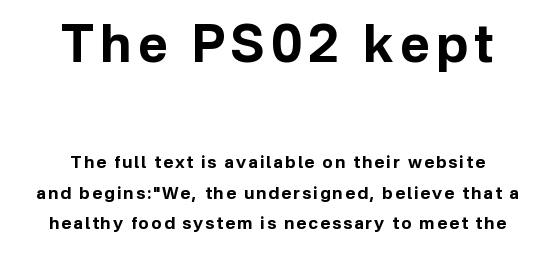
Q: Is the text bold? A: Yes.
Q: Is the text italic (slanted)? A: No, it is upright.
Q: Is the typeface a serif or a sans-serif typeface? A: Sans-serif.
Q: Is the text underlined? A: No.
Q: How is the paragraph aligned? A: Centered.
Q: Which block of text is set in a larger size, the first (top) or the second (bottom)? A: The first (top) one.
Q: Width (condensed, normal, or wide)? A: Normal.
Q: Stroke contrast? A: Low.
Q: x-height? A: Medium.
Q: Monospaced? A: No.
